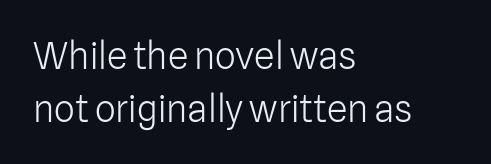
Compared with a typical body face, this is equally light or lighter still. These lines sit exactly where default settings would place them. The space beneath each line is pristine and unruled. If you drew a line through each stem, it would be perfectly vertical. All the whitespace from short lines collects on the right. The letters advance in unequal steps, a hallmark of proportional type.
